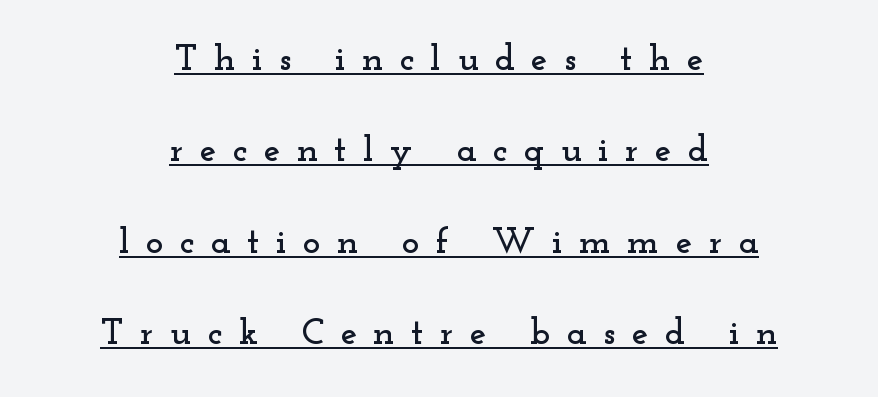
Is the block centered? Yes — each line is placed symmetrically about the middle. The typography opts for an upright posture over an oblique one. Glance below the letters and you will spot a drawn line. Display-style spreading of the glyphs; the letterfit is very open. Is this a fixed-width face? No — the glyphs have proportional, varying widths. This rendering employs a face with finishing strokes, i.e., a serif.
